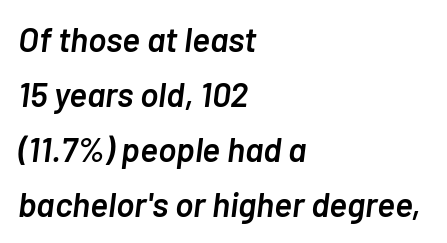
The image shows 34 px semibold type, italic (leaning right); set left-aligned, normal line spacing (1.62x), normal letter spacing, not underlined; low stroke contrast and a medium x-height.
